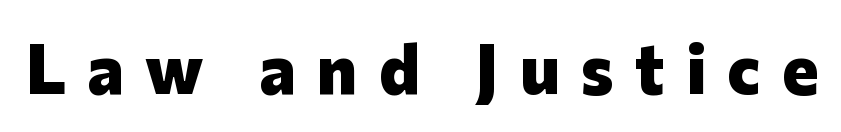
{"serif": "no", "italic": "no", "bold": "yes", "weight": "heavy", "width": "normal", "stroke_contrast": "low", "x_height": "medium", "monospaced": "no", "underline": "no", "letter_spacing": "wide", "letter_spacing_em": 0.31, "glyph_px": 69}
